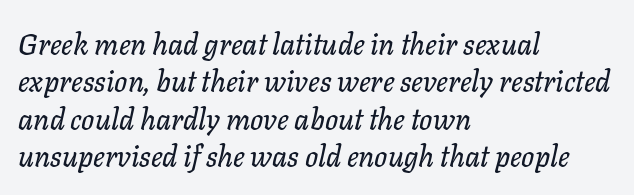
Q: Is the text italic (slanted)? A: Yes, it leans right by about 11 degrees.
Q: Is the text underlined? A: No.
Q: How is the paragraph aligned? A: Left-aligned.
Q: Is the spacing between letters normal or unusually wide? A: Normal.
Q: Is the spacing between lines tight, normal or loose? A: Normal.
Q: Width (condensed, normal, or wide)? A: Normal.
Q: Stroke contrast? A: Low.
Q: x-height? A: Medium.
Q: Monospaced? A: No.
